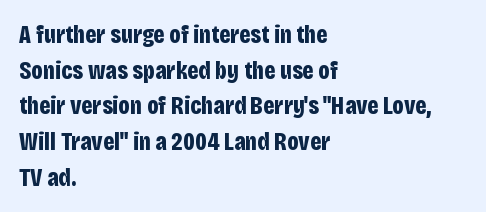
The image shows 25 px bold type, upright; set left-aligned, normal line spacing (1.43x), normal letter spacing, not underlined.
